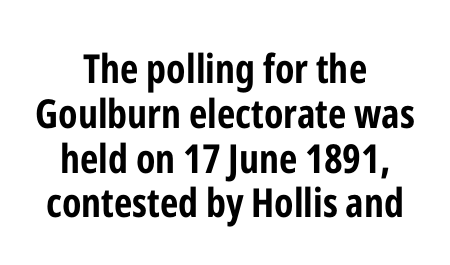
The image shows 40 px bold, condensed sans-serif type, upright; set centered, tight line spacing (1.12x), normal letter spacing, not underlined; low stroke contrast and a medium x-height.
